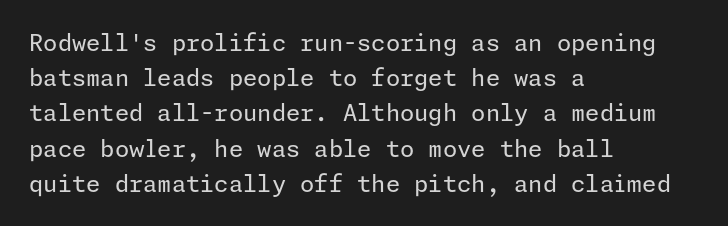
Q: Is the text bold? A: No.
Q: Is the text italic (slanted)? A: No, it is upright.
Q: Is the text underlined? A: No.
Q: How is the paragraph aligned? A: Left-aligned.
Q: Is the spacing between letters normal or unusually wide? A: Normal.
Q: Is the spacing between lines tight, normal or loose? A: Normal.
